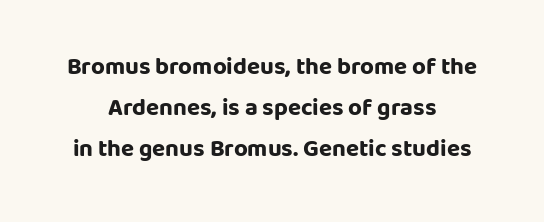
{"italic": "no", "bold": "yes", "underline": "no", "line_spacing_ratio": 1.71, "letter_spacing": "normal", "letter_spacing_em": 0.0, "glyph_px": 24}
